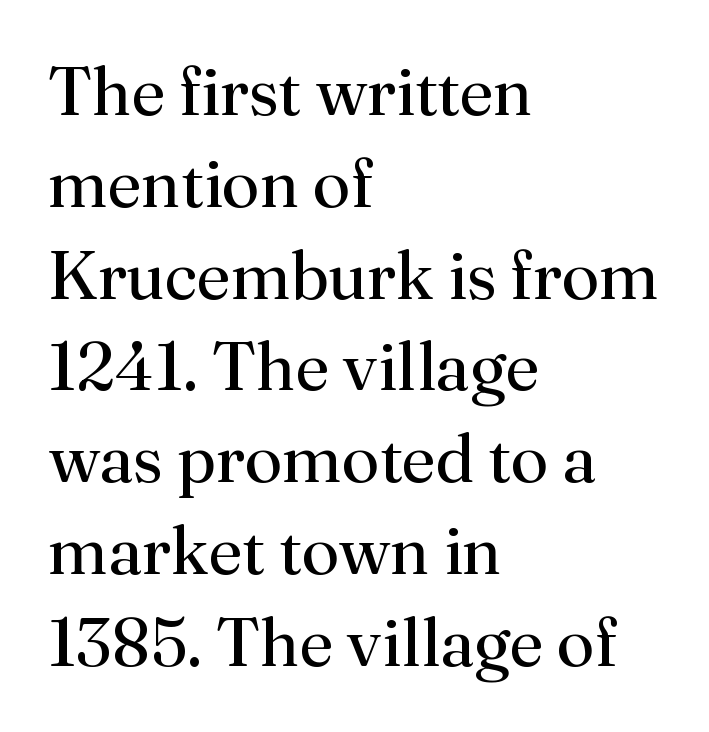
{"serif": "yes", "italic": "no", "bold": "no", "weight": "regular", "width": "normal", "stroke_contrast": "medium", "x_height": "small", "monospaced": "no", "underline": "no", "align": "left", "line_spacing": "normal", "line_spacing_ratio": 1.35, "letter_spacing": "normal", "letter_spacing_em": 0.0, "glyph_px": 68}
